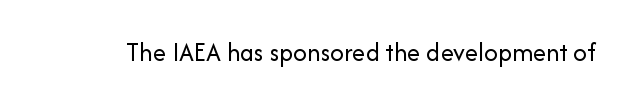
Has an underline been added? It has not. The type is set solid horizontally, with unmodified tracking. The characters are drawn with everyday or finer stroke widths. Every character sits straight up, as roman type does.
